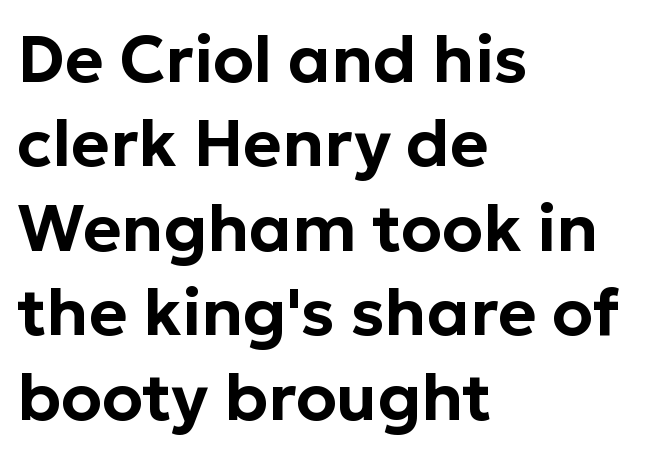
Q: Is the text italic (slanted)? A: No, it is upright.
Q: Is the typeface a serif or a sans-serif typeface? A: Sans-serif.
Q: Is the text underlined? A: No.
Q: How is the paragraph aligned? A: Left-aligned.
Q: Is the spacing between letters normal or unusually wide? A: Normal.
Q: Is the spacing between lines tight, normal or loose? A: Normal.
Q: Width (condensed, normal, or wide)? A: Normal.
Q: Stroke contrast? A: Low.
Q: x-height? A: Medium.
Q: Monospaced? A: No.
